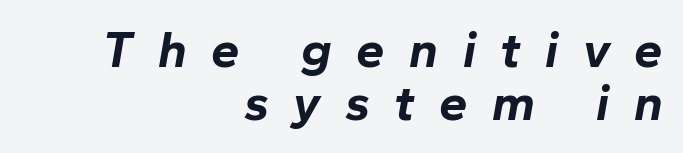
The image shows 51 px bold type, italic (leaning right); set right-aligned, tight line spacing (1.03x), unusually wide letter spacing (+0.48 em), not underlined; low stroke contrast and a medium x-height.
